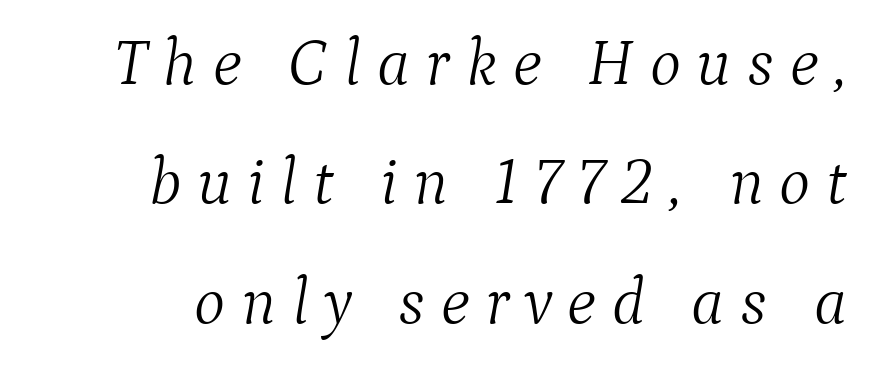
Q: Is the text bold? A: No.
Q: Is the text italic (slanted)? A: Yes, it leans right by about 9 degrees.
Q: Is the typeface a serif or a sans-serif typeface? A: Serif.
Q: Is the text underlined? A: No.
Q: Is the spacing between letters normal or unusually wide? A: Unusually wide.
Q: Width (condensed, normal, or wide)? A: Normal.
Q: Stroke contrast? A: Medium.
Q: x-height? A: Medium.
Q: Monospaced? A: No.
